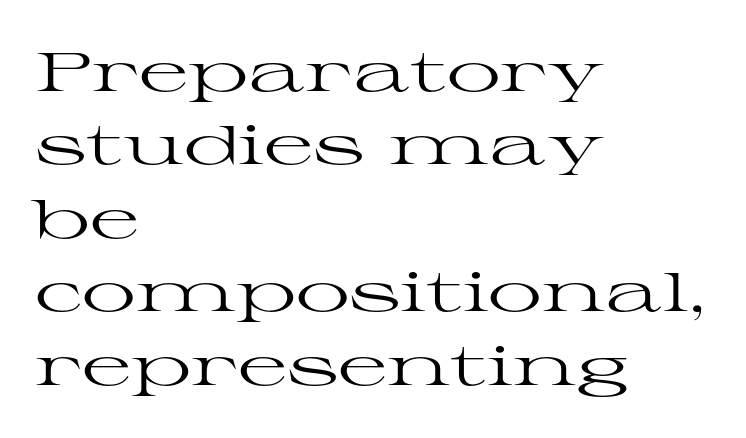
Only glyphs here, with clear space below each row. Think of a printed novel: that variable character pitch is what you see here. Inter-character spacing is left at the font's built-in metrics. Posture: vertical. Reading down the column, the eye jumps a familiar distance to each next line.
